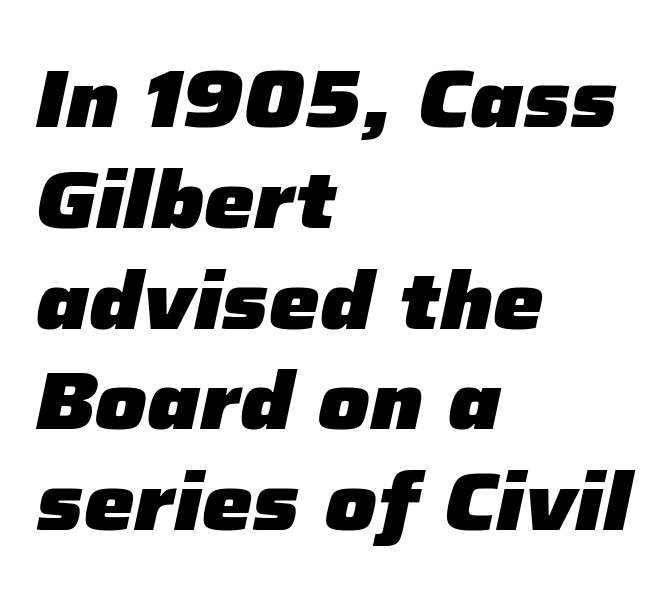
The image shows 80 px heavy type, italic (leaning right); set left-aligned, normal line spacing (1.26x), normal letter spacing, not underlined; low stroke contrast and a medium x-height.
